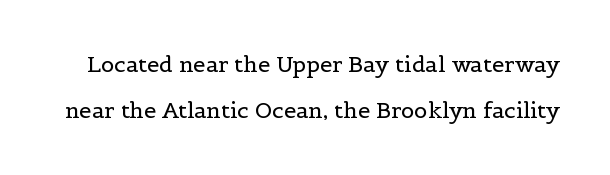
{"italic": "no", "bold": "no", "underline": "no", "line_spacing": "loose", "line_spacing_ratio": 2.08, "letter_spacing": "normal", "letter_spacing_em": 0.0, "glyph_px": 22}
